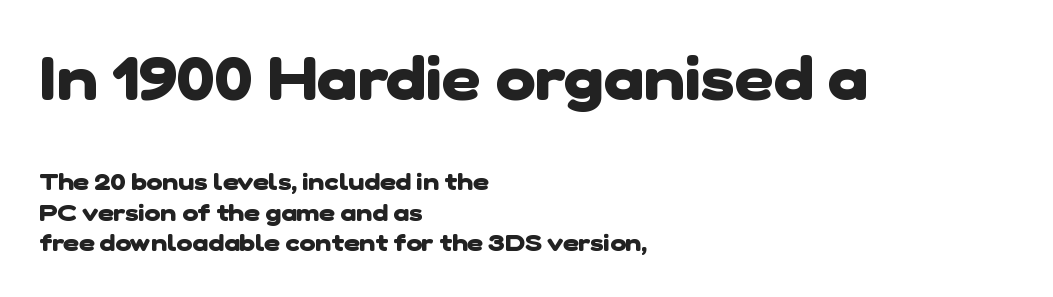
The image shows 61 px heavy sans-serif type; set left-aligned, normal line spacing (1.28x), normal letter spacing, not underlined; the first (top) block is 2.54x larger; low stroke contrast and a medium x-height.
